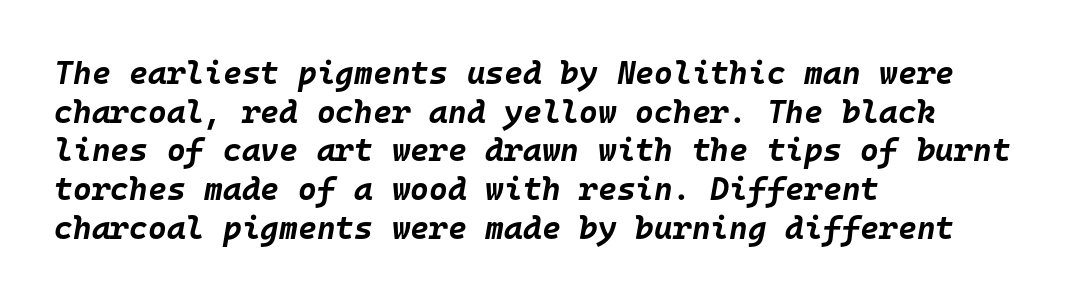
The image shows 32 px bold type, italic (leaning right), monospaced; set left-aligned, line spacing 1.21x, normal letter spacing, not underlined; low stroke contrast and a large x-height.
